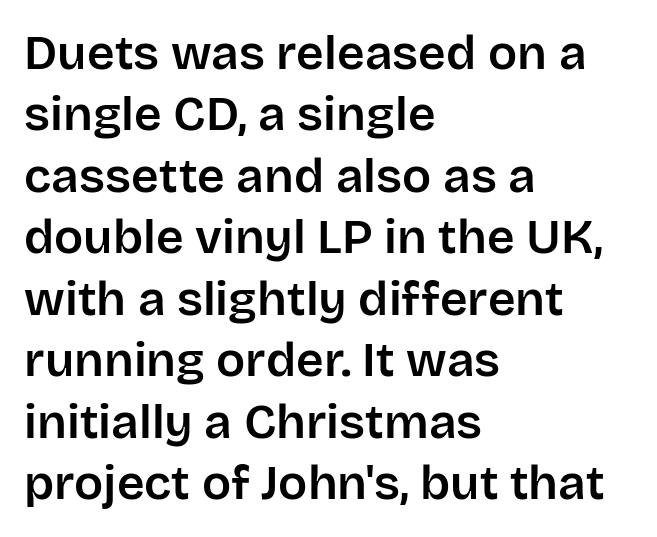
Short note: letters normally spaced. The typeface chosen for these lines omits serifs. Underlining? Definitely not there. Rendered with straight, roman letterforms. Is the block centered? No — it sits flush against the left margin. This sample has the flowing, uneven cadence of proportional lettering.
